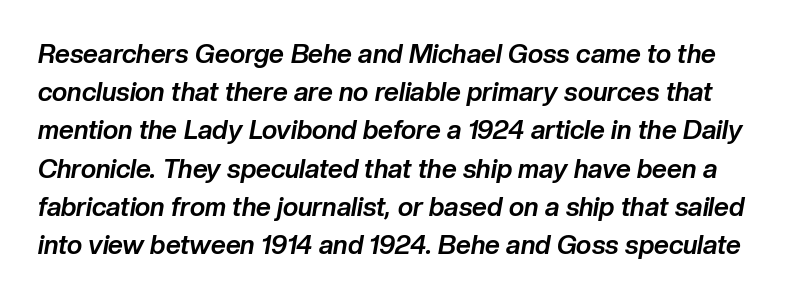
{"italic": "yes", "lean": "right", "slant_degrees": 10, "bold": "yes", "underline": "no", "line_spacing": "normal", "line_spacing_ratio": 1.47, "letter_spacing": "normal", "letter_spacing_em": 0.0, "glyph_px": 26}
